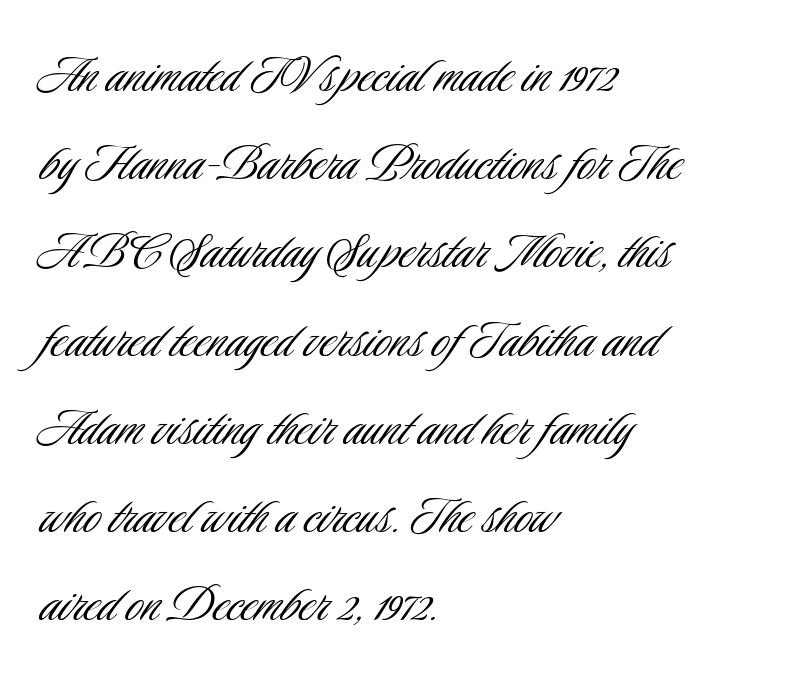
The image shows 60 px light, condensed sans-serif type; set left-aligned, normal line spacing (1.47x), normal letter spacing, not underlined; low stroke contrast and a small x-height.
